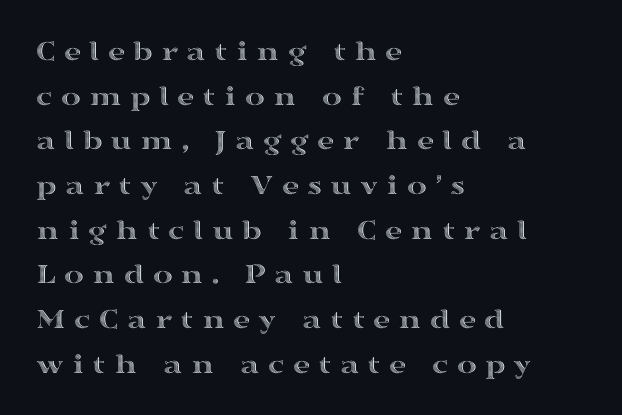
The image shows 30 px wide type, upright; set left-aligned, normal line spacing (1.49x), unusually wide letter spacing (+0.27 em), not underlined; a medium x-height.
